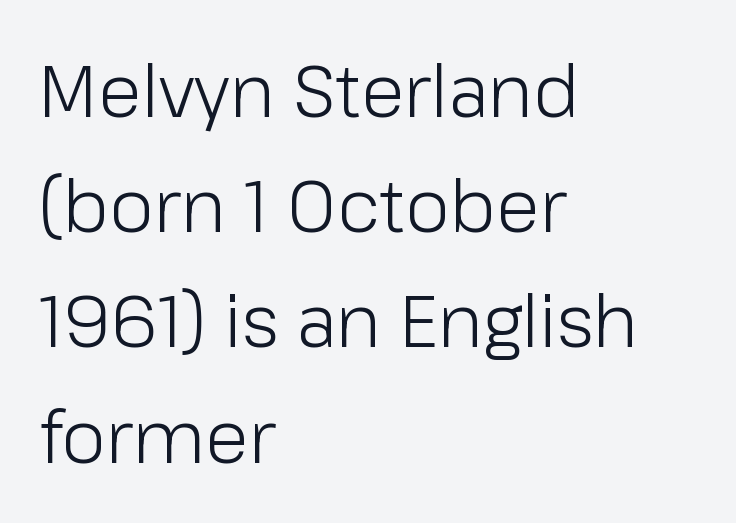
The image shows 72 px light sans-serif type, upright; set left-aligned, normal line spacing (1.6x), normal letter spacing, not underlined; low stroke contrast and a medium x-height.
